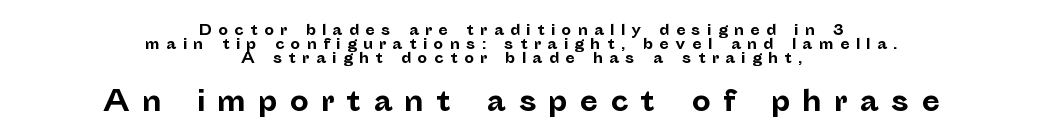
The image shows 27 px bold type, upright; set centered, tight line spacing (1.0x), unusually wide letter spacing (+0.44 em), not underlined; the second (bottom) block is 1.93x larger.
